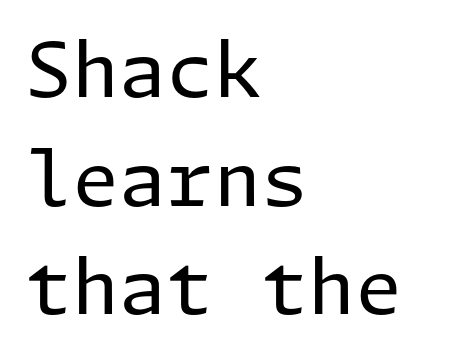
{"serif": "no", "italic": "no", "bold": "no", "weight": "regular", "width": "normal", "stroke_contrast": "low", "x_height": "medium", "underline": "no", "align": "left", "line_spacing": "normal", "line_spacing_ratio": 1.43, "letter_spacing": "normal", "letter_spacing_em": 0.0, "glyph_px": 76}
